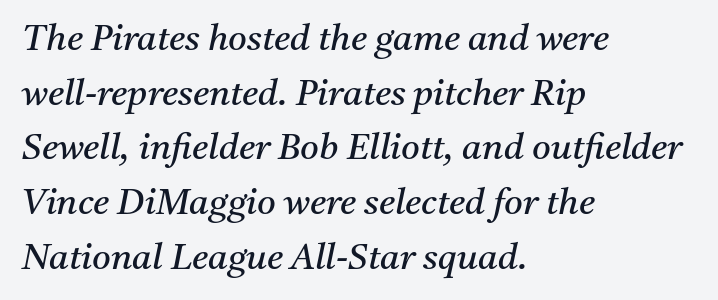
The image shows 36 px regular-weight serif type, italic (leaning right); set left-aligned, normal line spacing (1.52x), normal letter spacing, not underlined; medium stroke contrast and a medium x-height.
